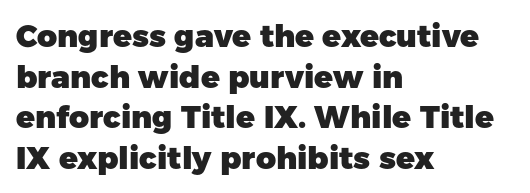
{"serif": "no", "italic": "no", "bold": "yes", "weight": "heavy", "width": "normal", "stroke_contrast": "low", "x_height": "medium", "monospaced": "no", "underline": "no", "align": "left", "line_spacing": "normal", "line_spacing_ratio": 1.31, "letter_spacing": "normal", "letter_spacing_em": 0.0, "glyph_px": 31}
